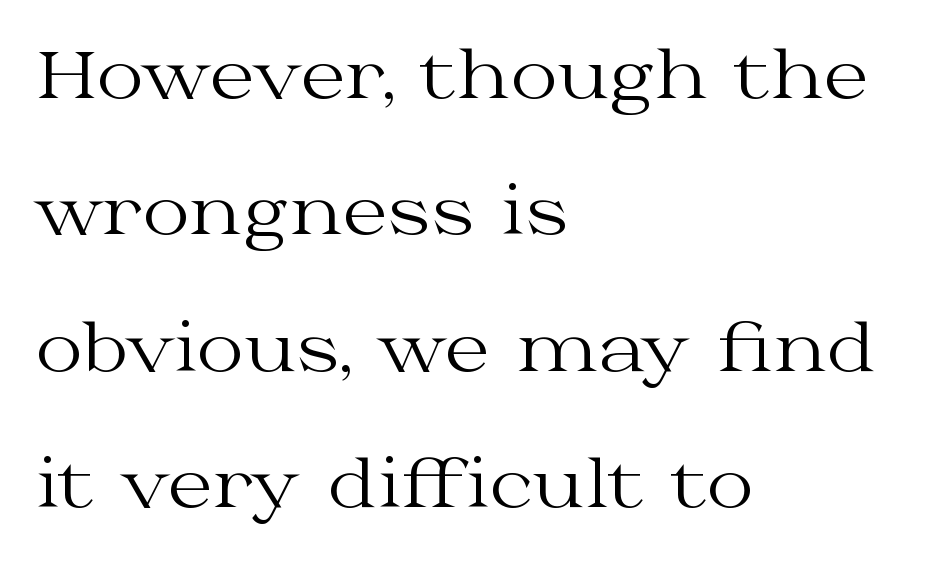
Q: Is the text bold? A: No.
Q: Is the text italic (slanted)? A: No, it is upright.
Q: Is the typeface a serif or a sans-serif typeface? A: Serif.
Q: Is the text underlined? A: No.
Q: How is the paragraph aligned? A: Left-aligned.
Q: Is the spacing between letters normal or unusually wide? A: Normal.
Q: Is the spacing between lines tight, normal or loose? A: Loose.
Q: Width (condensed, normal, or wide)? A: Wide.
Q: Stroke contrast? A: Medium.
Q: x-height? A: Medium.
Q: Monospaced? A: No.
